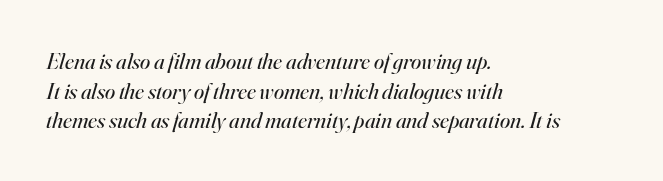
Q: Is the text bold? A: No.
Q: Is the text italic (slanted)? A: Yes, it leans right by about 16 degrees.
Q: Is the text underlined? A: No.
Q: How is the paragraph aligned? A: Left-aligned.
Q: Is the spacing between letters normal or unusually wide? A: Normal.
Q: Is the spacing between lines tight, normal or loose? A: Normal.
